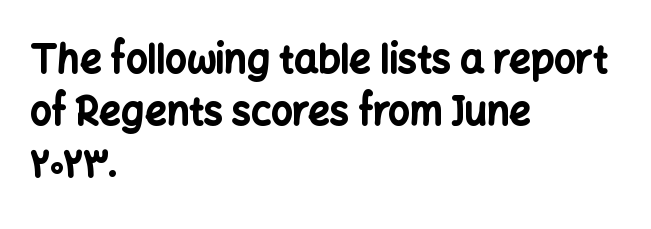
All the whitespace from short lines collects on the right. Quick note: not italic, upright. Chunky letters — that's bold for sure. Spacing verdict: proportional, widths tailored to each character. The block of text has a typical density, with ordinary space between rows. Serif or sans? Sans — the stroke terminals are bare.
